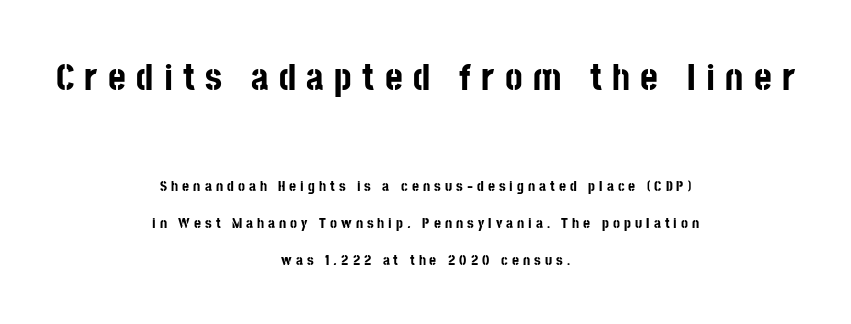
Q: Is the text bold? A: Yes.
Q: Is the text italic (slanted)? A: No, it is upright.
Q: Is the typeface a serif or a sans-serif typeface? A: Sans-serif.
Q: Is the text underlined? A: No.
Q: How is the paragraph aligned? A: Centered.
Q: Is the spacing between letters normal or unusually wide? A: Unusually wide.
Q: Is the spacing between lines tight, normal or loose? A: Loose.
Q: Which block of text is set in a larger size, the first (top) or the second (bottom)? A: The first (top) one.
Q: Width (condensed, normal, or wide)? A: Condensed.
Q: Stroke contrast? A: Low.
Q: x-height? A: Large.
Q: Monospaced? A: No.
